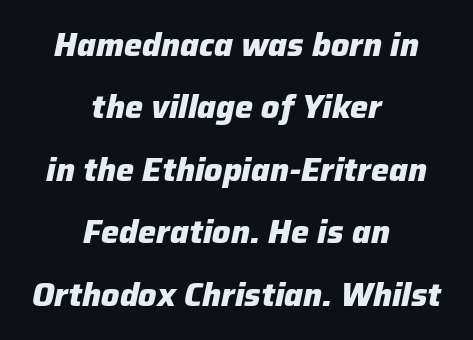
The image shows 32 px heavy type, italic (leaning right); set centered, loose line spacing (1.95x), normal letter spacing, not underlined; low stroke contrast and a medium x-height.
